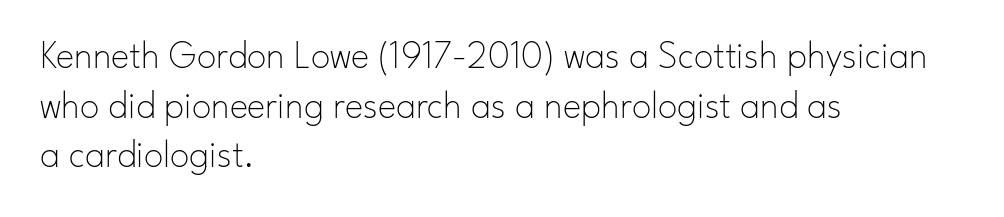
The strokes carry an ordinary text weight at most. Varying glyph widths throughout — classic text-font behaviour. If you drew a line through each stem, it would be perfectly vertical. The passage shown stacks its lines at a standard gap. The baseline area is clear.
